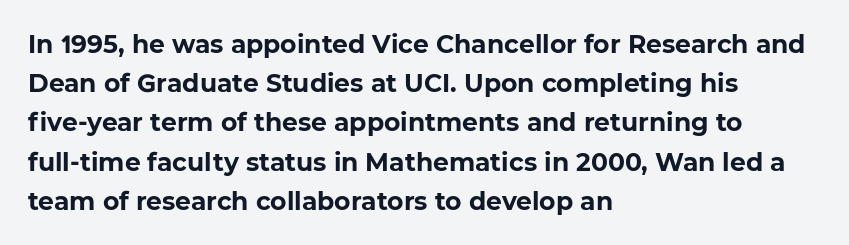
The image shows 25 px bold type; set left-aligned, normal line spacing (1.57x), normal letter spacing, not underlined.
